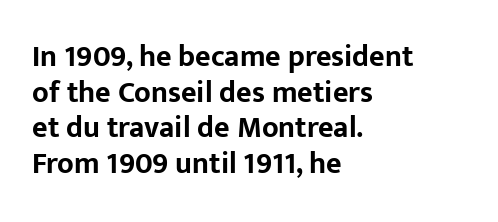
Q: Is the text bold? A: Yes.
Q: Is the text italic (slanted)? A: No, it is upright.
Q: Is the typeface a serif or a sans-serif typeface? A: Sans-serif.
Q: Is the text underlined? A: No.
Q: How is the paragraph aligned? A: Left-aligned.
Q: Is the spacing between letters normal or unusually wide? A: Normal.
Q: Width (condensed, normal, or wide)? A: Normal.
Q: Stroke contrast? A: Low.
Q: x-height? A: Medium.
Q: Monospaced? A: No.
